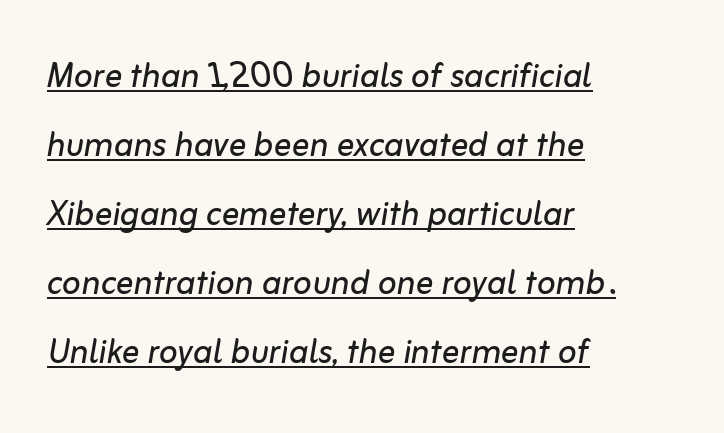
The image shows 44 px regular-weight type, italic (leaning right); set left-aligned, normal line spacing (1.57x), normal letter spacing, underlined; low stroke contrast and a medium x-height.
